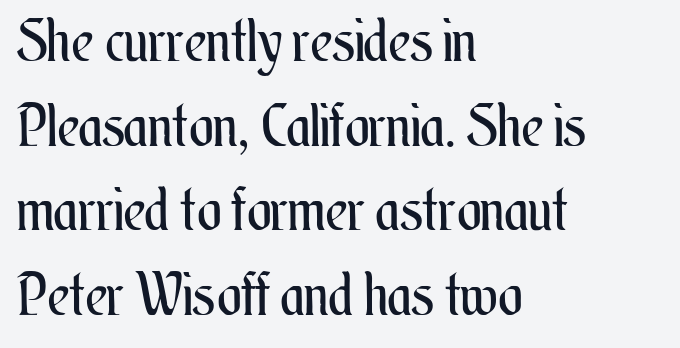
{"italic": "no", "bold": "no", "weight": "regular", "width": "condensed", "stroke_contrast": "medium", "x_height": "small", "monospaced": "no", "underline": "no", "align": "left", "line_spacing": "normal", "line_spacing_ratio": 1.46, "letter_spacing": "normal", "letter_spacing_em": 0.0, "glyph_px": 58}
